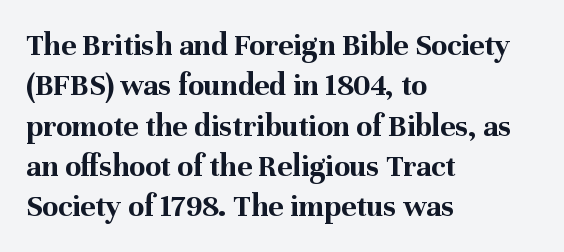
Type style note: has serifs. In CSS terms this would be text-align: left. Tracking value appears to be zero — textbook default spacing. Letters rest on an invisible, unmarked baseline.
